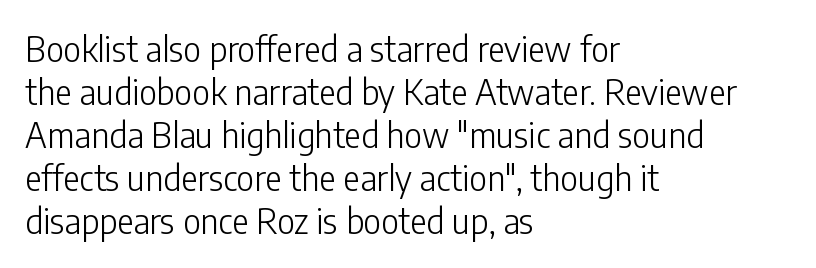
The image shows 35 px light, condensed sans-serif type, upright; set left-aligned, line spacing 1.23x, normal letter spacing, not underlined; low stroke contrast and a medium x-height.
